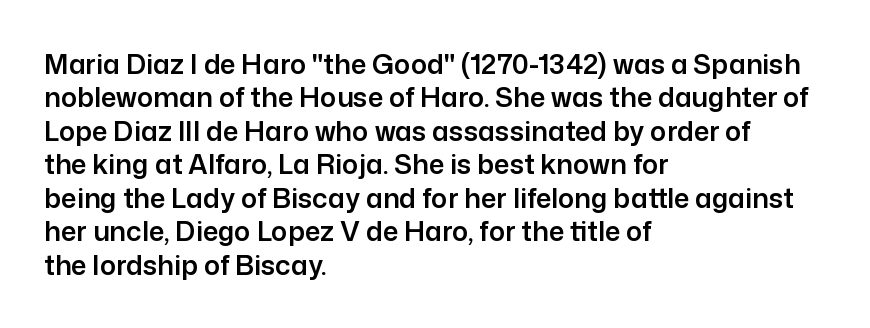
The image shows 27 px text type, upright; set left-aligned, line spacing 1.24x, normal letter spacing, not underlined.
